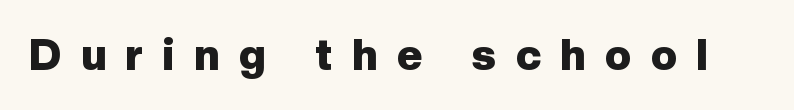
Q: Is the text bold? A: Yes.
Q: Is the text italic (slanted)? A: No, it is upright.
Q: Is the typeface a serif or a sans-serif typeface? A: Sans-serif.
Q: Is the text underlined? A: No.
Q: Is the spacing between letters normal or unusually wide? A: Unusually wide.
Q: Width (condensed, normal, or wide)? A: Normal.
Q: Stroke contrast? A: Low.
Q: x-height? A: Medium.
Q: Monospaced? A: No.
